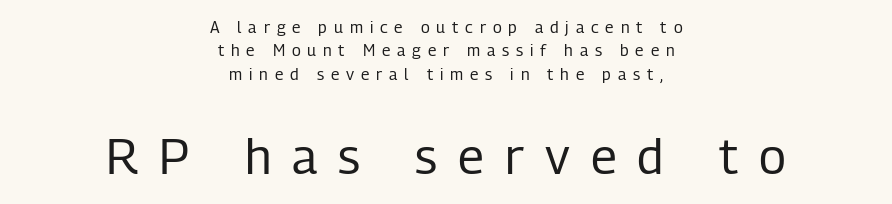
{"serif": "no", "italic": "no", "bold": "no", "weight": "regular", "width": "condensed", "stroke_contrast": "low", "x_height": "medium", "monospaced": "no", "underline": "no", "align": "center", "line_spacing": "normal", "line_spacing_ratio": 1.46, "letter_spacing": "wide", "letter_spacing_em": 0.43, "larger_block": "second", "size_ratio": 3.06, "glyph_px": 49}
